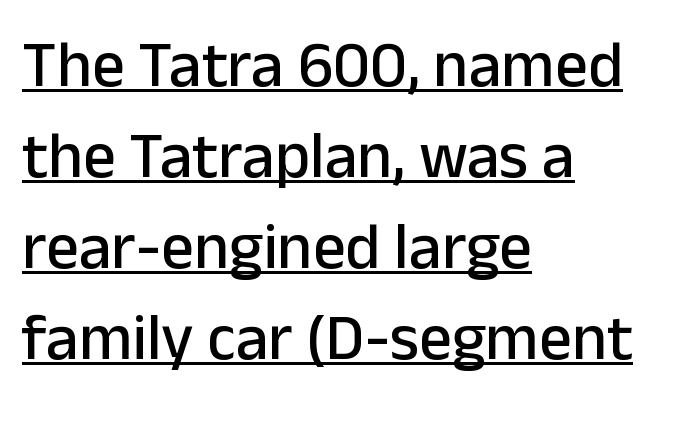
A typographer would call this underscored text. The type family on display is of the sans-serif kind. You could not count columns in this text — the font is proportionally spaced. Which margin do the lines hug? The left one — the right edge is uneven. The space between consecutive lines is moderate. This is roman type, the default non-slanted kind.
